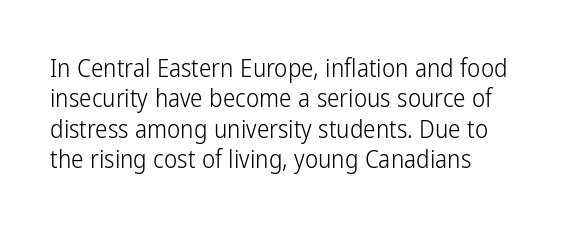
{"italic": "no", "bold": "no", "underline": "no", "align": "left", "line_spacing_ratio": 1.22, "letter_spacing": "normal", "letter_spacing_em": 0.0, "glyph_px": 25}
